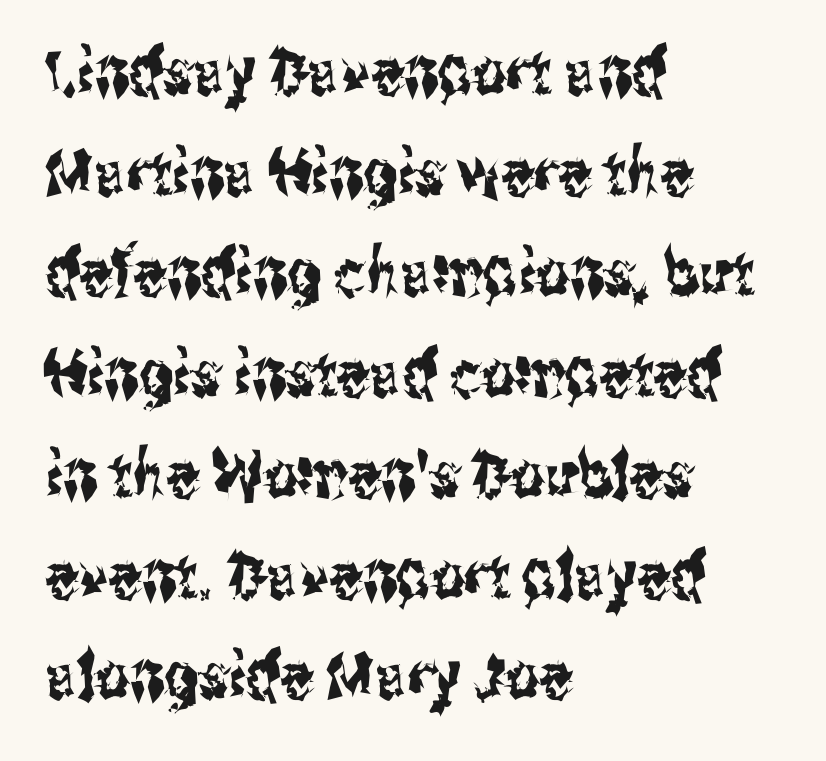
Q: Is the text italic (slanted)? A: No, it is upright.
Q: Is the typeface a serif or a sans-serif typeface? A: Sans-serif.
Q: Is the text underlined? A: No.
Q: How is the paragraph aligned? A: Left-aligned.
Q: Is the spacing between letters normal or unusually wide? A: Normal.
Q: Is the spacing between lines tight, normal or loose? A: Normal.
Q: Width (condensed, normal, or wide)? A: Condensed.
Q: Stroke contrast? A: Medium.
Q: x-height? A: Medium.
Q: Monospaced? A: No.
